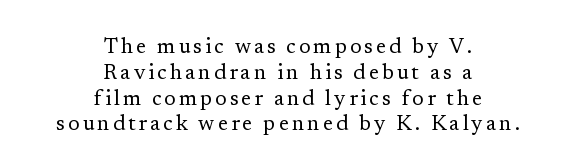
The zone under the glyphs is completely vacant. The face looks like a standard text weight, possibly lighter. Centered paragraph, ragged on both sides. Posture: upright roman.
